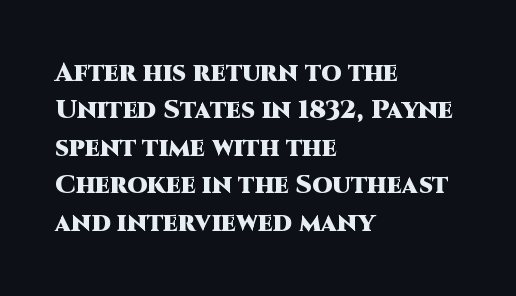
When letters stand straight like this, we call the style roman or upright. A clean baseline with only descenders dipping below it. Horizontally, the lines are justified to the leading edge only. Is there much room between lines? A standard amount, neither cramped nor airy.
